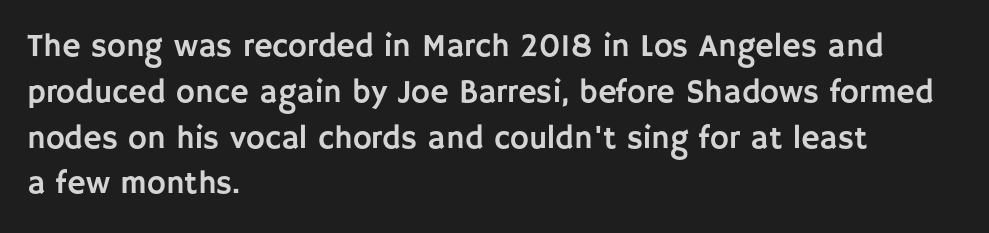
Q: Is the text italic (slanted)? A: No, it is upright.
Q: Is the typeface a serif or a sans-serif typeface? A: Sans-serif.
Q: Is the text underlined? A: No.
Q: How is the paragraph aligned? A: Left-aligned.
Q: Is the spacing between letters normal or unusually wide? A: Normal.
Q: Is the spacing between lines tight, normal or loose? A: Normal.
Q: Width (condensed, normal, or wide)? A: Normal.
Q: Stroke contrast? A: Low.
Q: x-height? A: Large.
Q: Monospaced? A: No.
